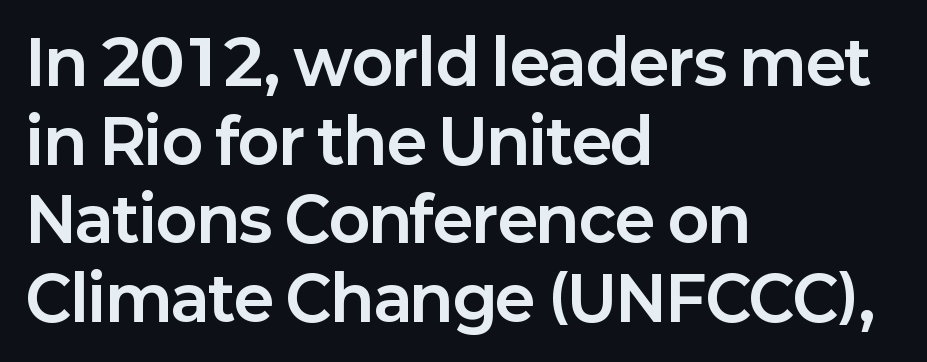
A typesetter would call this zero additional tracking. Successive baselines arrive at the customary interval. One-word summary of the alignment: left. Lines of text with bare space underneath.
